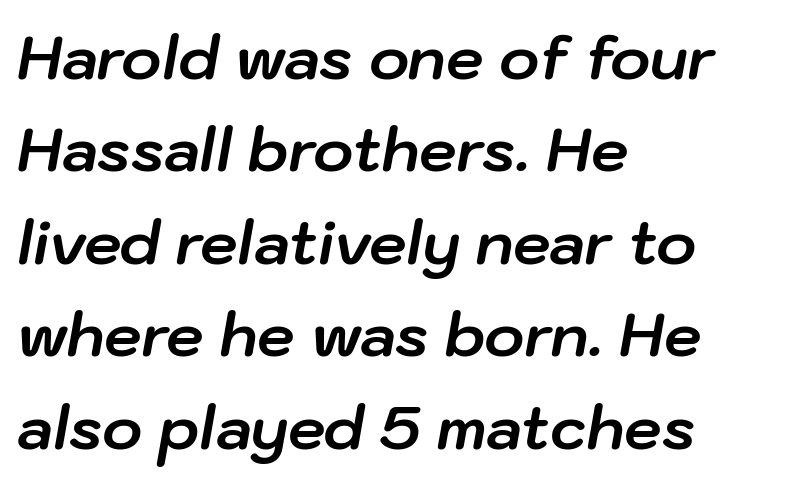
{"italic": "yes", "lean": "right", "slant_degrees": 10, "bold": "yes", "weight": "bold", "width": "normal", "stroke_contrast": "low", "x_height": "medium", "monospaced": "no", "underline": "no", "align": "left", "line_spacing": "normal", "line_spacing_ratio": 1.54, "letter_spacing": "normal", "letter_spacing_em": 0.0, "glyph_px": 60}
